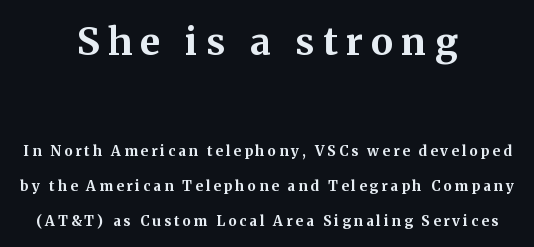
{"serif": "yes", "italic": "no", "bold": "yes", "weight": "bold", "width": "normal", "stroke_contrast": "medium", "x_height": "medium", "monospaced": "no", "underline": "no", "align": "center", "line_spacing": "loose", "line_spacing_ratio": 2.49, "letter_spacing": "wide", "letter_spacing_em": 0.22, "larger_block": "first", "size_ratio": 2.71, "glyph_px": 38}
